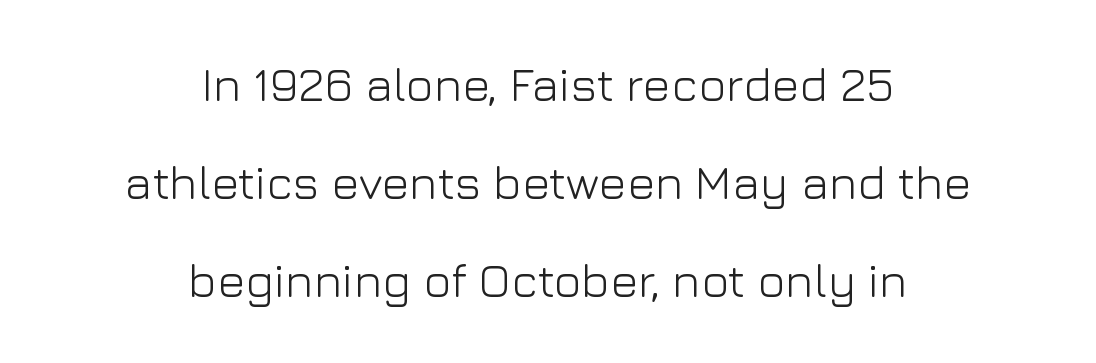
Q: Is the text bold? A: No.
Q: Is the text italic (slanted)? A: No, it is upright.
Q: Is the typeface a serif or a sans-serif typeface? A: Sans-serif.
Q: Is the text underlined? A: No.
Q: How is the paragraph aligned? A: Centered.
Q: Is the spacing between letters normal or unusually wide? A: Normal.
Q: Is the spacing between lines tight, normal or loose? A: Loose.
Q: Width (condensed, normal, or wide)? A: Normal.
Q: Stroke contrast? A: Low.
Q: x-height? A: Medium.
Q: Monospaced? A: No.
